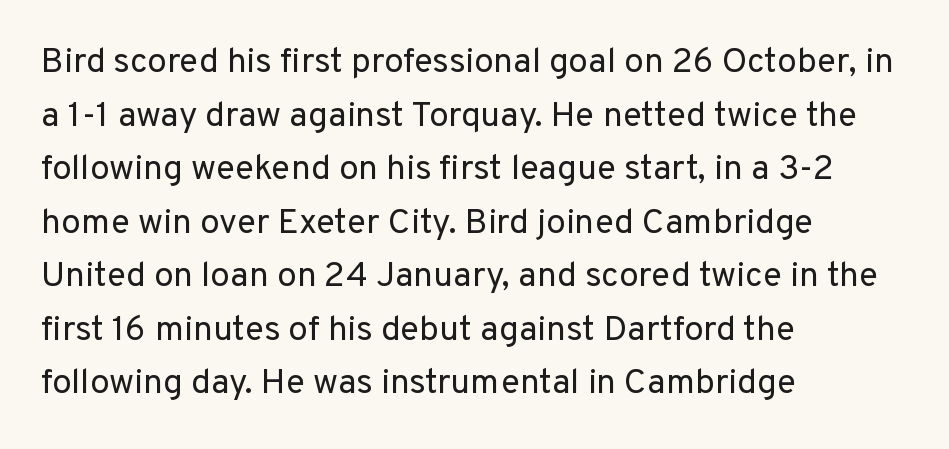
No chunkiness to these letters — they're not bold. The space beneath each line is pristine and unruled. Horizontally, the lines are justified to the leading edge only. The letters sit at their default tracking, neither squeezed nor spread.
